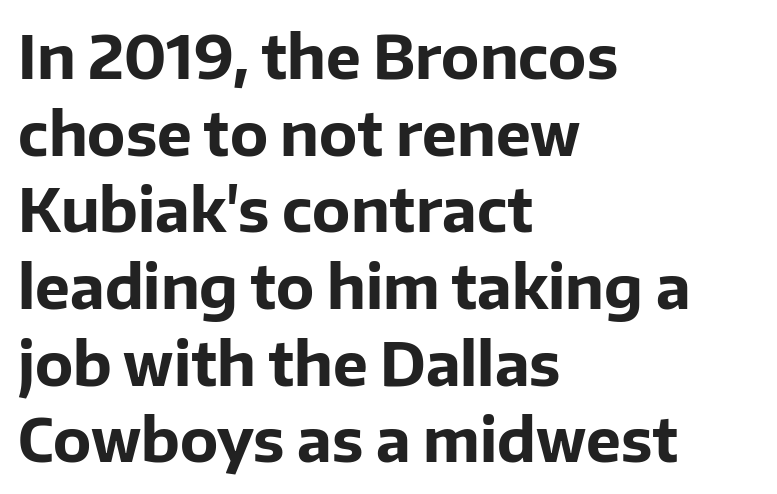
No italicization has been applied; the sample stays upright. Students, observe: this is what conventionally led text looks like. Horizontally, the lines are justified to the leading edge only. You can tell from the bare stems that sans-serif type was used. Think of a printed novel: that variable character pitch is what you see here. The zone under the glyphs is completely vacant.
